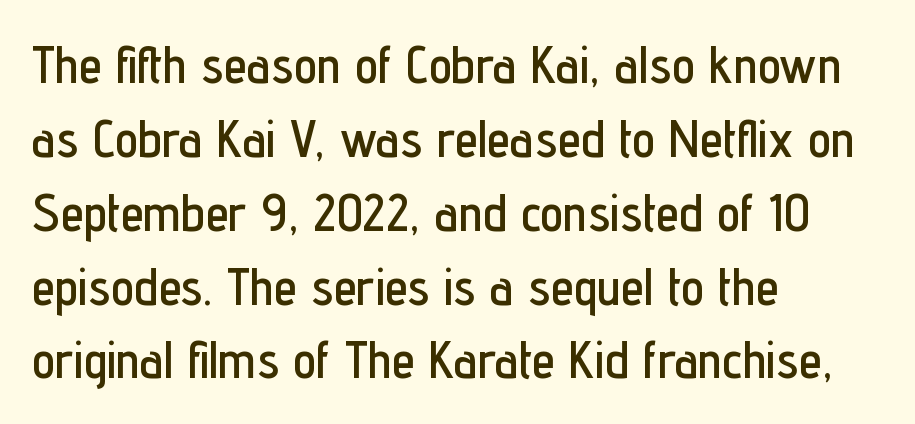
The image shows 52 px condensed sans-serif type, upright; set left-aligned, normal line spacing (1.42x), normal letter spacing, not underlined; low stroke contrast and a medium x-height.
